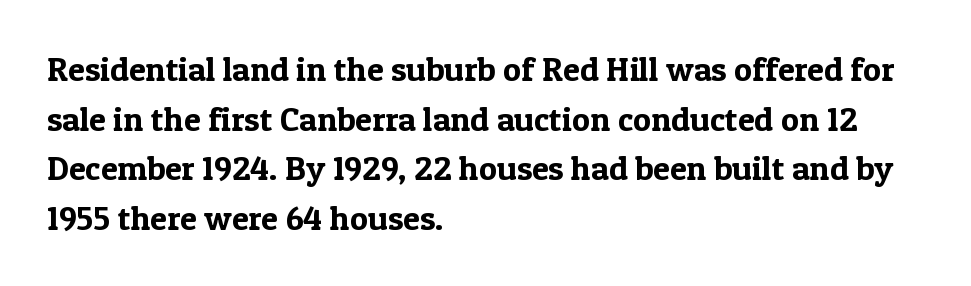
{"serif": "yes", "italic": "no", "width": "normal", "x_height": "medium", "monospaced": "no", "underline": "no", "align": "left", "line_spacing": "normal", "line_spacing_ratio": 1.46, "letter_spacing": "normal", "letter_spacing_em": 0.0, "glyph_px": 34}
